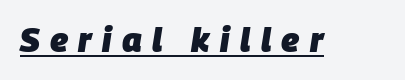
{"italic": "yes", "lean": "right", "slant_degrees": 9, "bold": "yes", "weight": "heavy", "width": "normal", "stroke_contrast": "low", "x_height": "large", "monospaced": "no", "underline": "yes", "letter_spacing": "wide", "letter_spacing_em": 0.31, "glyph_px": 33}
